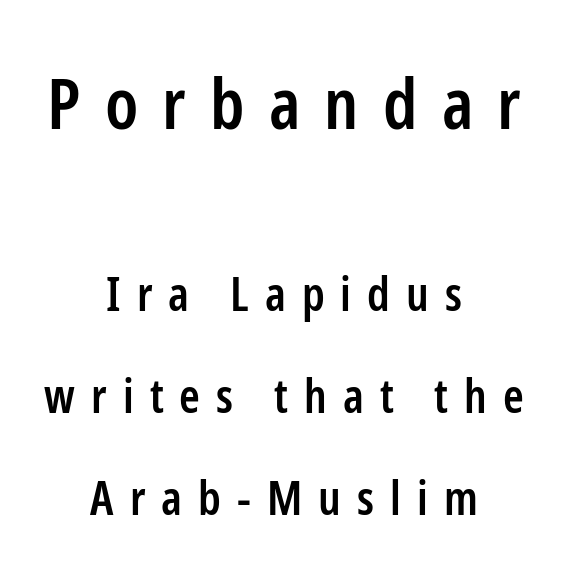
Q: Is the text bold? A: Semi-bold.
Q: Is the text italic (slanted)? A: No, it is upright.
Q: Is the typeface a serif or a sans-serif typeface? A: Sans-serif.
Q: Is the text underlined? A: No.
Q: How is the paragraph aligned? A: Centered.
Q: Is the spacing between letters normal or unusually wide? A: Unusually wide.
Q: Is the spacing between lines tight, normal or loose? A: Loose.
Q: Which block of text is set in a larger size, the first (top) or the second (bottom)? A: The first (top) one.
Q: Width (condensed, normal, or wide)? A: Condensed.
Q: Stroke contrast? A: Low.
Q: x-height? A: Medium.
Q: Monospaced? A: No.
